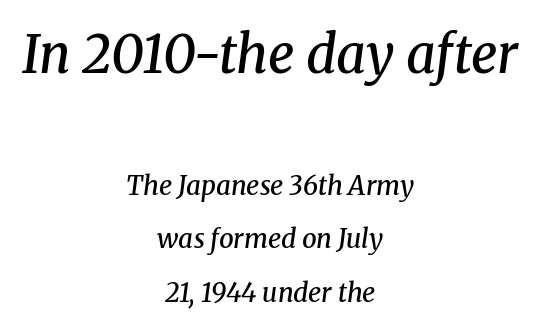
Heft: intermediate — a semibold. The glyphs look as if they've been sheared to an angle. A clean baseline with only descenders dipping below it. Which of the two is more prominent by size? The first, at the top.
